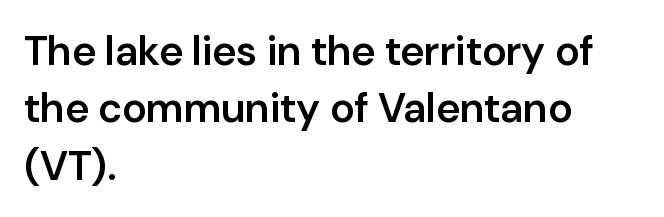
Q: Is the text bold? A: Semi-bold.
Q: Is the text italic (slanted)? A: No, it is upright.
Q: Is the typeface a serif or a sans-serif typeface? A: Sans-serif.
Q: Is the text underlined? A: No.
Q: How is the paragraph aligned? A: Left-aligned.
Q: Is the spacing between letters normal or unusually wide? A: Normal.
Q: Is the spacing between lines tight, normal or loose? A: Normal.
Q: Width (condensed, normal, or wide)? A: Normal.
Q: Stroke contrast? A: Low.
Q: x-height? A: Medium.
Q: Monospaced? A: No.
